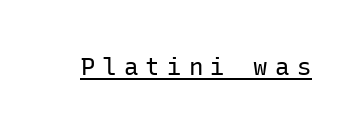
Is the stroke heavy? The answer is a plain regular-or-lighter. The horizontal fit of the characters is loose and conspicuously gappy. Caption: lettering with a line underneath. When letters stand straight like this, we call the style roman or upright.
